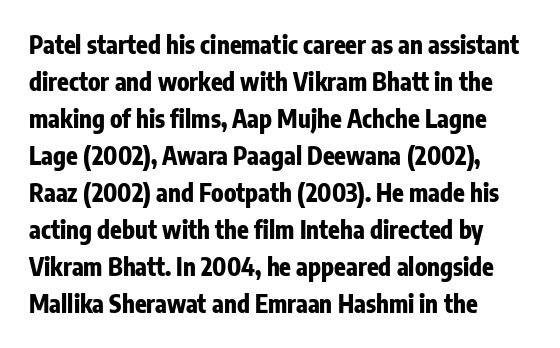
Q: Is the text bold? A: Yes.
Q: Is the text italic (slanted)? A: No, it is upright.
Q: Is the text underlined? A: No.
Q: How is the paragraph aligned? A: Left-aligned.
Q: Is the spacing between letters normal or unusually wide? A: Normal.
Q: Is the spacing between lines tight, normal or loose? A: Normal.
